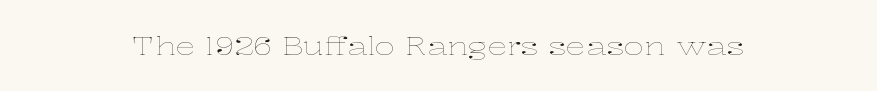
Q: Is the text bold? A: No.
Q: Is the text italic (slanted)? A: No, it is upright.
Q: Is the text underlined? A: No.
Q: How is the paragraph aligned? A: Centered.
Q: Is the spacing between letters normal or unusually wide? A: Normal.
